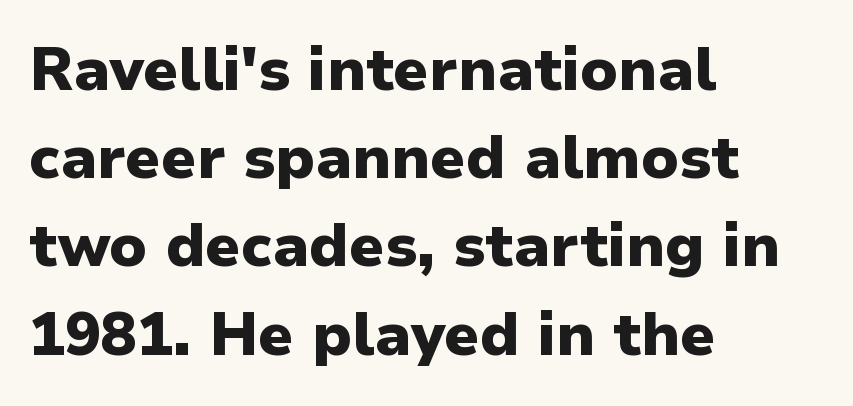
The image shows 60 px heavy sans-serif type, upright; set left-aligned, normal line spacing (1.47x), normal letter spacing, not underlined; low stroke contrast and a medium x-height.
